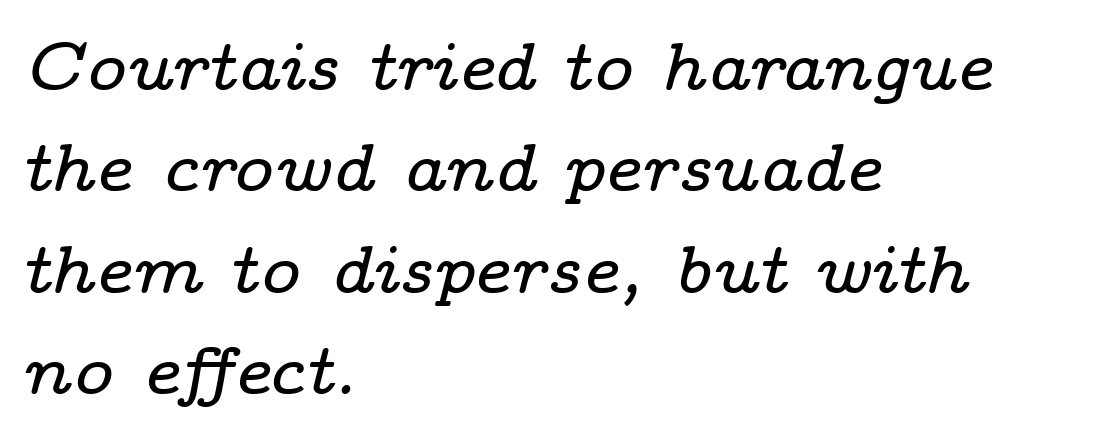
Q: Is the text italic (slanted)? A: Yes, it leans right by about 14 degrees.
Q: Is the typeface a serif or a sans-serif typeface? A: Serif.
Q: Is the text underlined? A: No.
Q: How is the paragraph aligned? A: Left-aligned.
Q: Is the spacing between letters normal or unusually wide? A: Normal.
Q: Is the spacing between lines tight, normal or loose? A: Normal.
Q: Width (condensed, normal, or wide)? A: Wide.
Q: Stroke contrast? A: Low.
Q: x-height? A: Medium.
Q: Monospaced? A: No.
